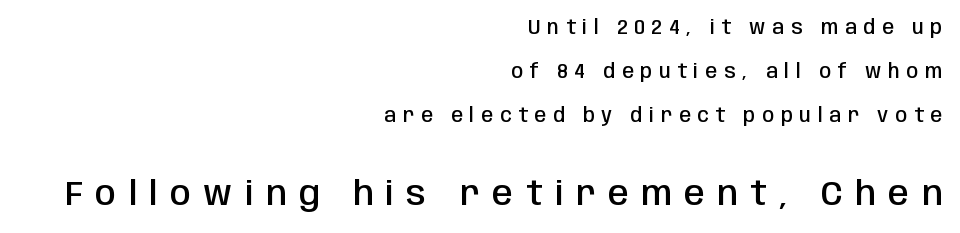
Compared with typical body copy, the letter spacing here is much looser. You could fit nearly another row in the gap between these rows. Proportional: the letters do not fall into vertical columns. Observe the absence of serifs on each vertical stroke in this sample. Reading down the block, your eye finds every line finishing at a fixed right position. Every character sits straight up, as roman type does.
